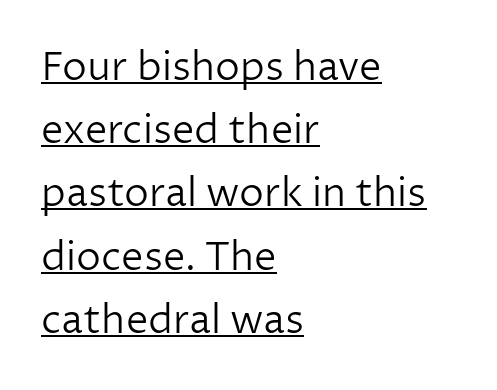
Q: Is the text bold? A: No.
Q: Is the text italic (slanted)? A: No, it is upright.
Q: Is the typeface a serif or a sans-serif typeface? A: Sans-serif.
Q: Is the text underlined? A: Yes.
Q: How is the paragraph aligned? A: Left-aligned.
Q: Is the spacing between letters normal or unusually wide? A: Normal.
Q: Is the spacing between lines tight, normal or loose? A: Normal.
Q: Width (condensed, normal, or wide)? A: Normal.
Q: Stroke contrast? A: Low.
Q: x-height? A: Medium.
Q: Monospaced? A: No.
